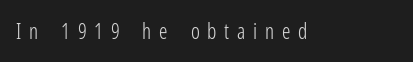
{"italic": "no", "bold": "no", "underline": "no", "letter_spacing": "wide", "letter_spacing_em": 0.37, "glyph_px": 21}
